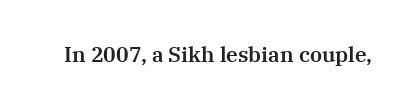
{"italic": "no", "underline": "no", "letter_spacing": "normal", "letter_spacing_em": 0.0, "glyph_px": 21}
